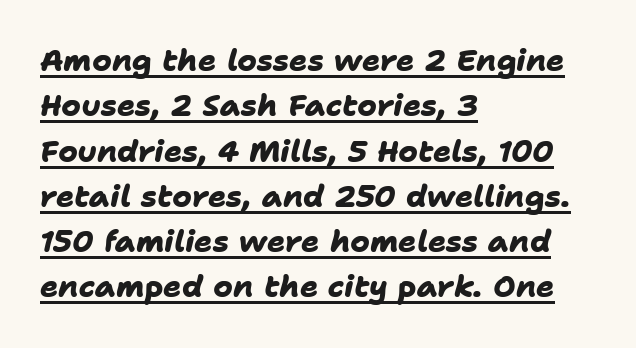
{"serif": "no", "bold": "yes", "weight": "heavy", "width": "normal", "stroke_contrast": "low", "x_height": "medium", "monospaced": "no", "underline": "yes", "align": "left", "line_spacing": "normal", "line_spacing_ratio": 1.51, "letter_spacing": "normal", "letter_spacing_em": 0.0, "glyph_px": 30}
